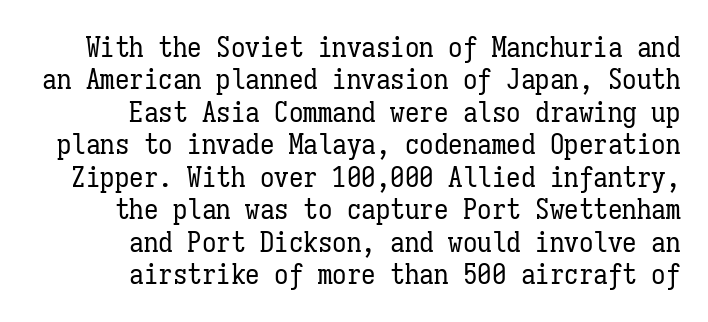
Q: Is the text bold? A: No.
Q: Is the text italic (slanted)? A: No, it is upright.
Q: Is the text underlined? A: No.
Q: How is the paragraph aligned? A: Right-aligned.
Q: Is the spacing between letters normal or unusually wide? A: Normal.
Q: Is the spacing between lines tight, normal or loose? A: Tight.
Q: Width (condensed, normal, or wide)? A: Condensed.
Q: Stroke contrast? A: Low.
Q: x-height? A: Medium.
Q: Monospaced? A: Yes.
